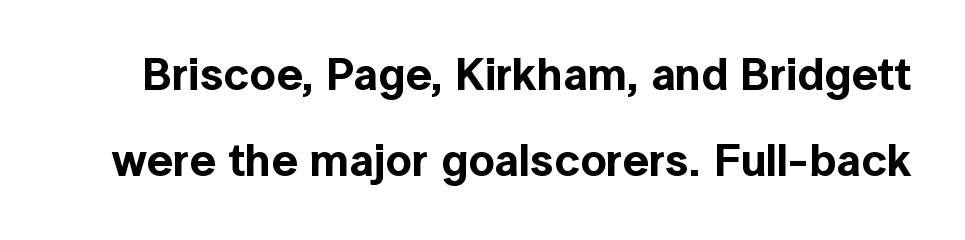
{"serif": "no", "italic": "no", "width": "normal", "x_height": "medium", "monospaced": "no", "underline": "no", "line_spacing_ratio": 1.87, "letter_spacing": "normal", "letter_spacing_em": 0.0, "glyph_px": 46}
